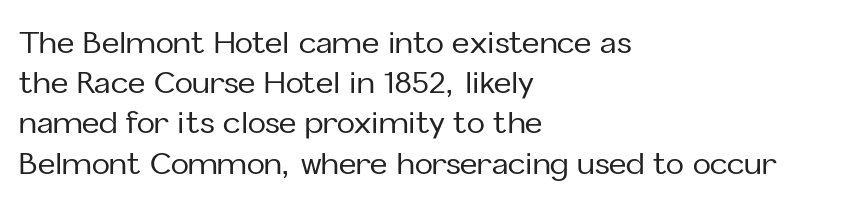
A typesetter would mark this as roman, not italic. The ragged edge is on the right, which tells us the setting is flush left. The lines sit at an ordinary, default distance from one another. The face used here is a sans, in the tradition of grotesques and geometrics.
